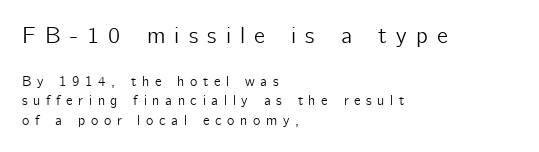
Q: Is the text italic (slanted)? A: No, it is upright.
Q: Is the text underlined? A: No.
Q: How is the paragraph aligned? A: Left-aligned.
Q: Is the spacing between letters normal or unusually wide? A: Unusually wide.
Q: Is the spacing between lines tight, normal or loose? A: Normal.
Q: Which block of text is set in a larger size, the first (top) or the second (bottom)? A: The first (top) one.
